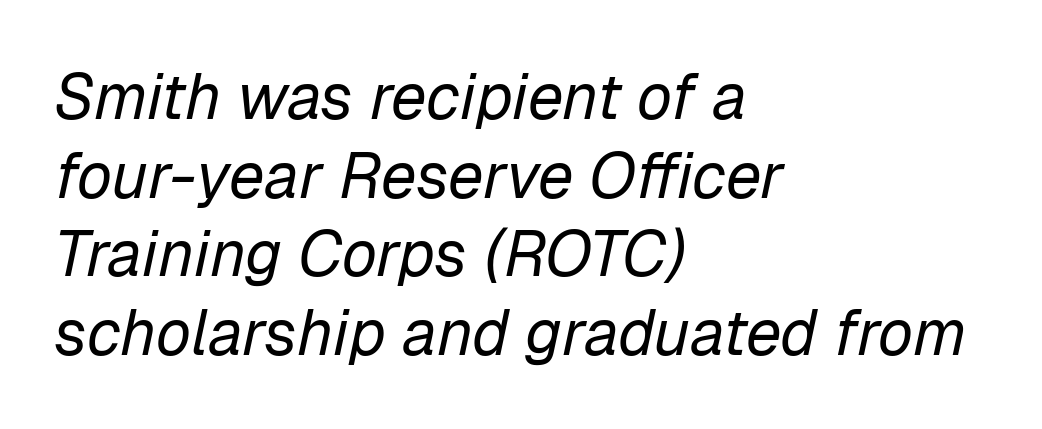
The image shows 64 px regular-weight type, italic (leaning right); set left-aligned, line spacing 1.23x, normal letter spacing, not underlined; low stroke contrast and a medium x-height.
